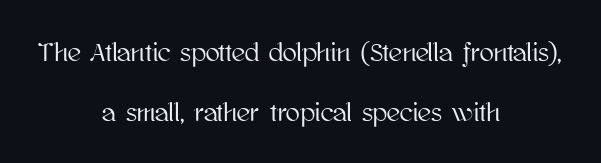
This is roman type, the default non-slanted kind. Short and long lines alike share a common midpoint. Honestly, the rows look like they've been pulled way apart. Look at the tracking — it's just the regular setting, nothing added.
